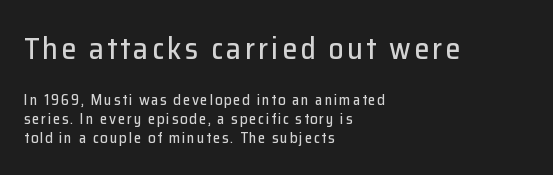
Does the lettering tilt? It doesn't — this is upright. Reading down the column, the eye jumps a familiar distance to each next line. A student would notice the top passage is typeset larger than what follows. Looks like regular typesetting: each glyph gets only the width it needs. Honestly, there is no underline to notice here at all. Serif or sans? Sans — the stroke terminals are bare.
